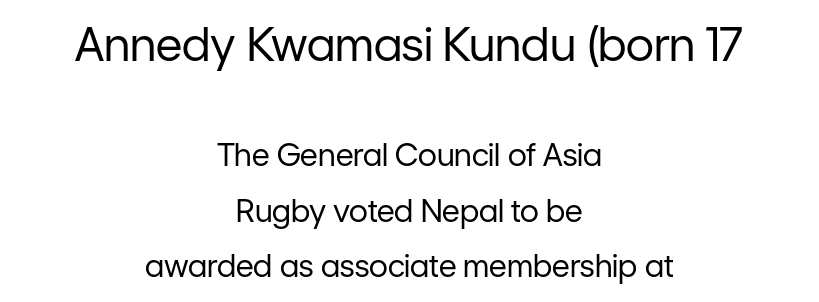
The image shows 46 px regular-weight sans-serif type, upright; set centered, line spacing 1.79x, normal letter spacing, not underlined; the first (top) block is 1.48x larger; low stroke contrast and a medium x-height.
